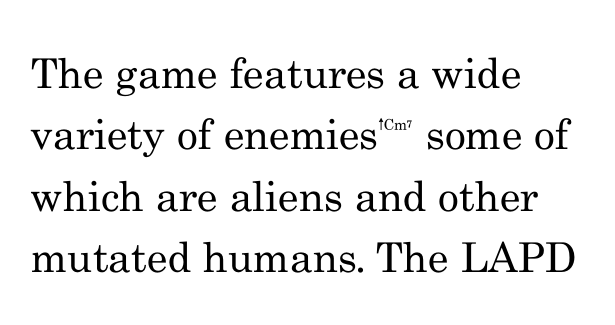
{"serif": "yes", "italic": "no", "bold": "no", "weight": "regular", "width": "normal", "stroke_contrast": "medium", "x_height": "small", "monospaced": "no", "underline": "no", "align": "left", "line_spacing": "normal", "line_spacing_ratio": 1.5, "letter_spacing": "normal", "letter_spacing_em": 0.0, "glyph_px": 41}
